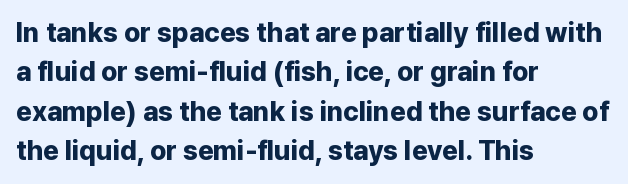
{"italic": "no", "bold": "yes", "underline": "no", "align": "left", "line_spacing": "normal", "line_spacing_ratio": 1.46, "letter_spacing": "normal", "letter_spacing_em": 0.0, "glyph_px": 27}
